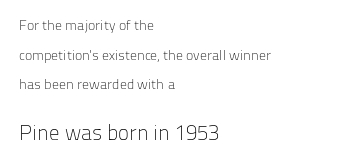
Honestly, there is no underline to notice here at all. You can tell it's not italic because the verticals are truly vertical. The text block is weighted toward the left margin, trailing off unevenly rightward. Leading: increased.
